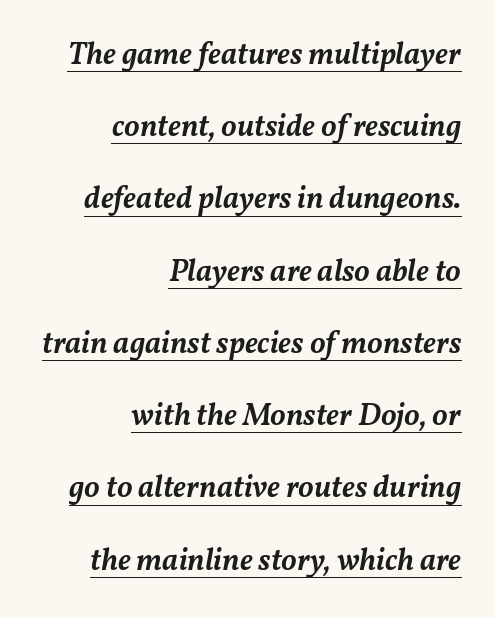
{"italic": "yes", "lean": "right", "slant_degrees": 11, "bold": "semi", "weight": "semibold", "width": "normal", "stroke_contrast": "medium", "x_height": "medium", "monospaced": "no", "underline": "yes", "align": "right", "line_spacing": "loose", "line_spacing_ratio": 2.33, "letter_spacing": "normal", "letter_spacing_em": 0.0, "glyph_px": 31}
